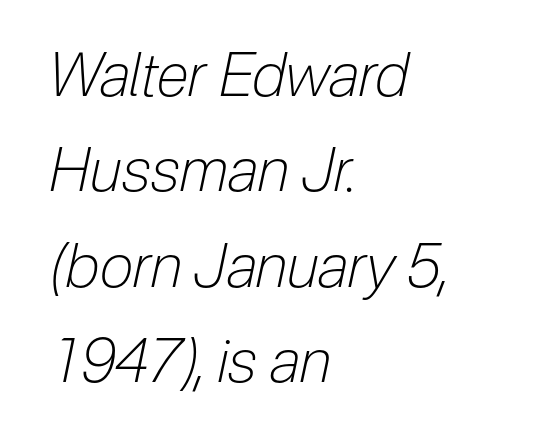
Q: Is the text bold? A: No.
Q: Is the text italic (slanted)? A: Yes, it leans right by about 12 degrees.
Q: Is the text underlined? A: No.
Q: How is the paragraph aligned? A: Left-aligned.
Q: Is the spacing between letters normal or unusually wide? A: Normal.
Q: Is the spacing between lines tight, normal or loose? A: Normal.
Q: Width (condensed, normal, or wide)? A: Condensed.
Q: Stroke contrast? A: Low.
Q: x-height? A: Medium.
Q: Monospaced? A: No.
